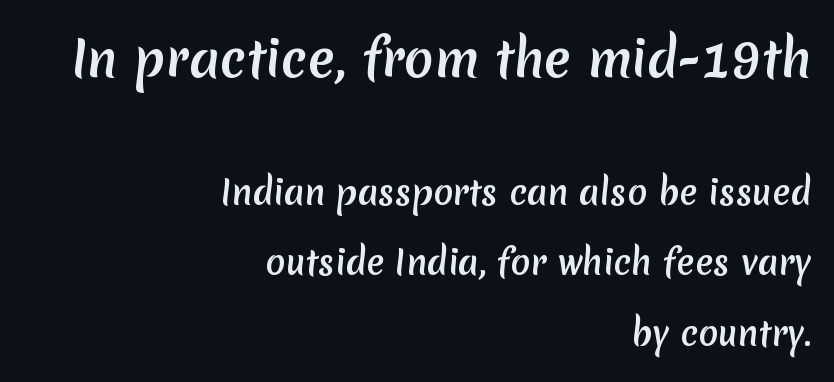
The compositor pushed each line to the right boundary. The specimen omits any rule beneath the text block's lines. Loosely led — the rows are spread out. Each letter keeps its own natural width here, so spacing adapts to shape. The block sitting higher on the canvas is the one with enlarged characters. Words appear dense and cohesive because spacing is normal.
